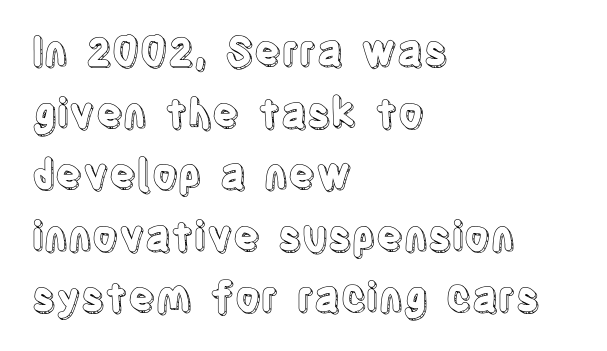
Q: Is the text italic (slanted)? A: No, it is upright.
Q: Is the text underlined? A: No.
Q: How is the paragraph aligned? A: Left-aligned.
Q: Is the spacing between letters normal or unusually wide? A: Normal.
Q: Is the spacing between lines tight, normal or loose? A: Normal.
Q: Width (condensed, normal, or wide)? A: Condensed.
Q: x-height? A: Large.
Q: Monospaced? A: No.
